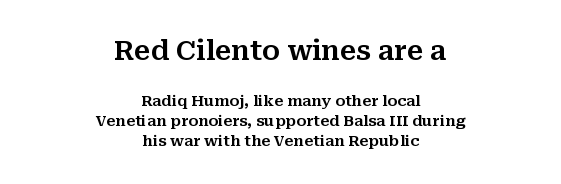
Q: Is the text italic (slanted)? A: No, it is upright.
Q: Is the text underlined? A: No.
Q: How is the paragraph aligned? A: Centered.
Q: Is the spacing between letters normal or unusually wide? A: Normal.
Q: Is the spacing between lines tight, normal or loose? A: Normal.
Q: Which block of text is set in a larger size, the first (top) or the second (bottom)? A: The first (top) one.
